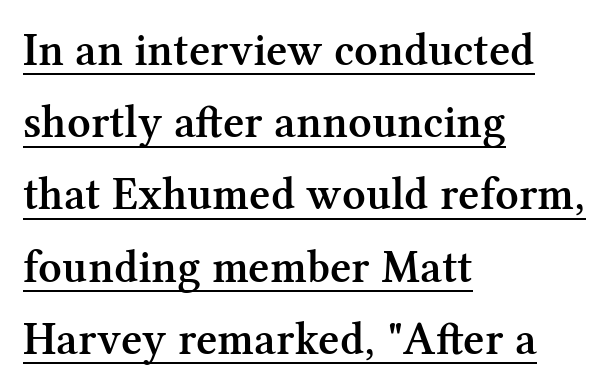
{"serif": "yes", "italic": "no", "bold": "semi", "weight": "semibold", "width": "normal", "stroke_contrast": "medium", "x_height": "medium", "monospaced": "no", "underline": "yes", "align": "left", "line_spacing": "normal", "line_spacing_ratio": 1.57, "letter_spacing": "normal", "letter_spacing_em": 0.0, "glyph_px": 46}
